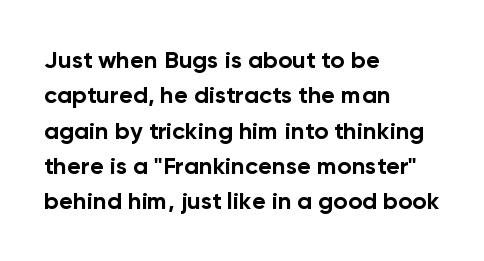
The baseline area is clear. Rendered with straight, roman letterforms. The face used here has the dense, thick strokes of a bold. One-word summary of the alignment: left.
